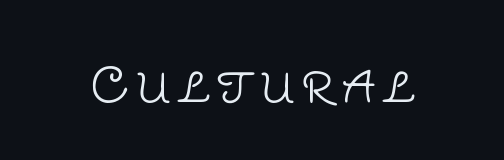
Q: Is the text bold? A: No.
Q: Is the text italic (slanted)? A: Yes.
Q: Is the typeface a serif or a sans-serif typeface? A: Sans-serif.
Q: Is the text underlined? A: No.
Q: Width (condensed, normal, or wide)? A: Normal.
Q: Stroke contrast? A: Low.
Q: x-height? A: Large.
Q: Monospaced? A: No.
